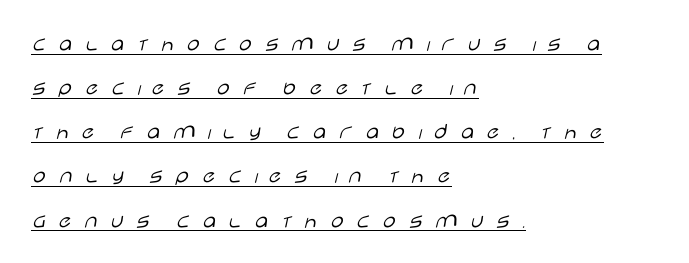
Each word looks stretched out because of the extra space between its letters. These characters rest on top of a visible drawn line. The lines are spread far apart with generous leading. Ink coverage per letter is moderate at most.
